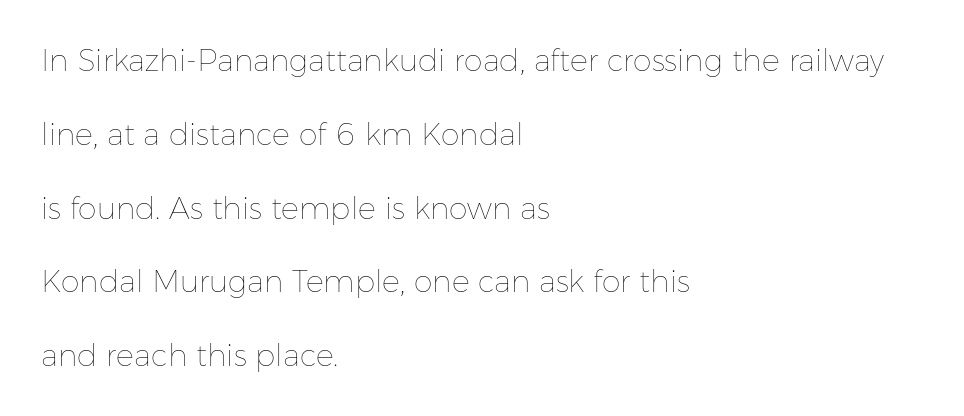
Summary of vertical rhythm: relaxed, with wide interline spacing. Is this a fixed-width face? No — the glyphs have proportional, varying widths. The weight would be labelled regular, book, light, or lighter still. This sample uses plain, unmodified letter spacing.
